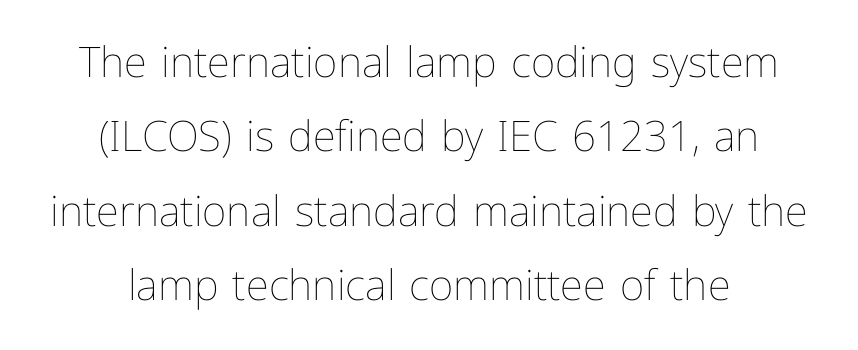
Q: Is the text bold? A: No.
Q: Is the text italic (slanted)? A: No, it is upright.
Q: Is the text underlined? A: No.
Q: How is the paragraph aligned? A: Centered.
Q: Is the spacing between letters normal or unusually wide? A: Normal.
Q: Width (condensed, normal, or wide)? A: Normal.
Q: Stroke contrast? A: Low.
Q: x-height? A: Medium.
Q: Monospaced? A: No.
